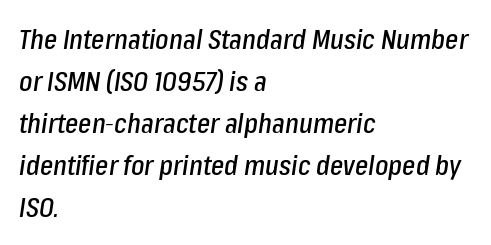
Q: Is the text italic (slanted)? A: Yes, it leans right by about 8 degrees.
Q: Is the text underlined? A: No.
Q: How is the paragraph aligned? A: Left-aligned.
Q: Is the spacing between letters normal or unusually wide? A: Normal.
Q: Is the spacing between lines tight, normal or loose? A: Normal.
Q: Width (condensed, normal, or wide)? A: Condensed.
Q: Stroke contrast? A: Low.
Q: x-height? A: Medium.
Q: Monospaced? A: No.
